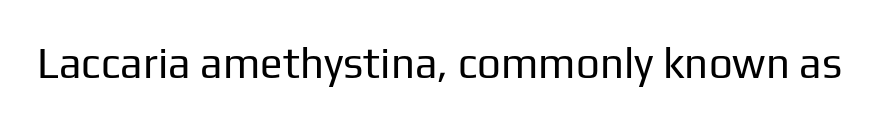
{"serif": "no", "italic": "no", "bold": "no", "weight": "regular", "width": "normal", "stroke_contrast": "low", "x_height": "medium", "monospaced": "no", "underline": "no", "letter_spacing": "normal", "letter_spacing_em": 0.0, "glyph_px": 42}
